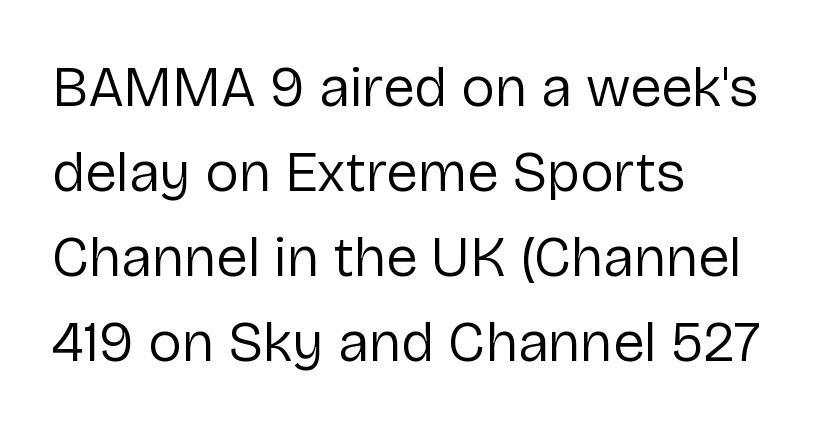
{"serif": "no", "italic": "no", "bold": "no", "weight": "regular", "width": "normal", "stroke_contrast": "low", "x_height": "medium", "monospaced": "no", "underline": "no", "align": "left", "line_spacing": "normal", "line_spacing_ratio": 1.49, "letter_spacing": "normal", "letter_spacing_em": 0.0, "glyph_px": 57}
